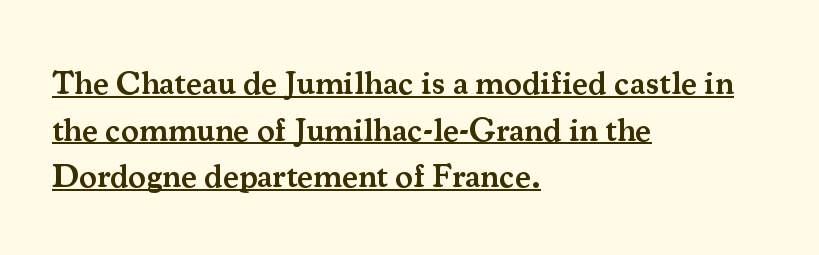
The image shows 33 px semibold serif type, upright; set left-aligned, normal line spacing (1.41x), normal letter spacing, underlined; medium stroke contrast and a small x-height.
